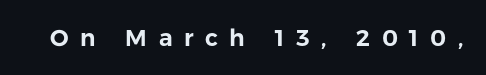
{"italic": "no", "underline": "no", "letter_spacing": "wide", "letter_spacing_em": 0.5, "glyph_px": 23}
